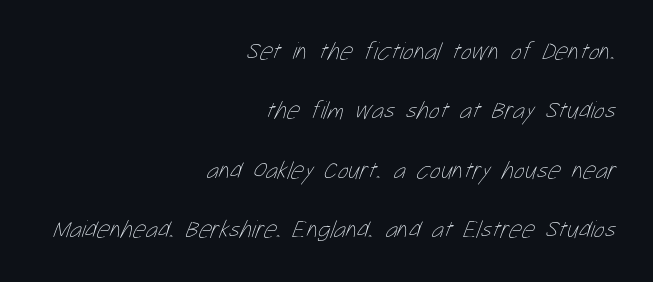
{"bold": "no", "underline": "no", "align": "right", "line_spacing": "loose", "line_spacing_ratio": 2.38, "letter_spacing": "normal", "letter_spacing_em": 0.0, "glyph_px": 25}
